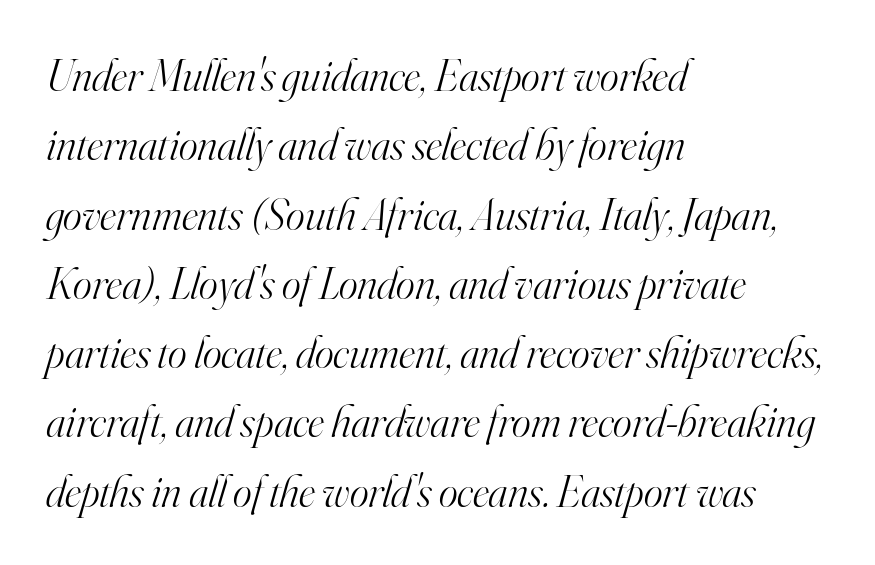
{"serif": "yes", "italic": "yes", "lean": "right", "slant_degrees": 16, "bold": "no", "weight": "light", "width": "normal", "stroke_contrast": "high", "x_height": "small", "monospaced": "no", "underline": "no", "align": "left", "line_spacing": "normal", "line_spacing_ratio": 1.54, "letter_spacing": "normal", "letter_spacing_em": 0.0, "glyph_px": 45}
